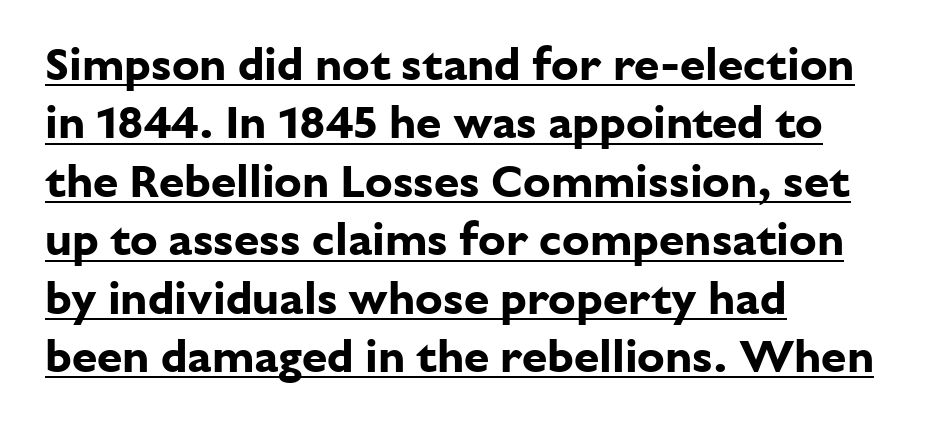
The image shows 46 px bold sans-serif type, upright; set left-aligned, normal line spacing (1.27x), normal letter spacing, underlined; low stroke contrast and a medium x-height.
